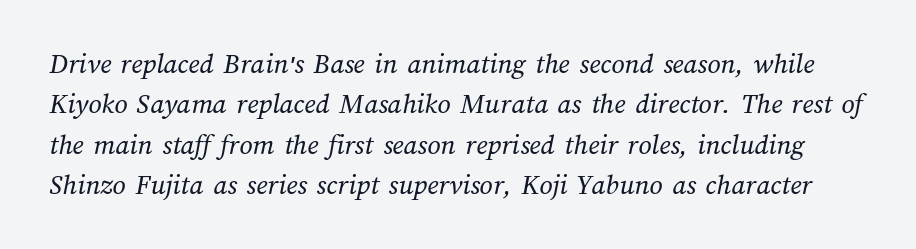
This sample uses plain, unmodified letter spacing. The typeface has the unassuming heft of standard copy or less. The zone under the glyphs is completely vacant. You could not count columns in this text — the font is proportionally spaced.
